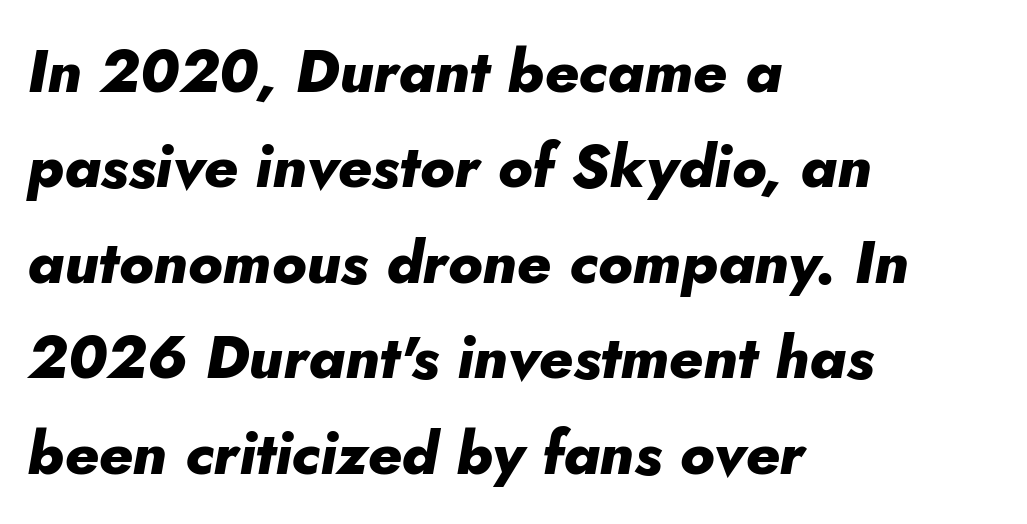
{"italic": "yes", "lean": "right", "slant_degrees": 10, "bold": "yes", "weight": "heavy", "width": "normal", "stroke_contrast": "low", "x_height": "small", "monospaced": "no", "underline": "no", "align": "left", "line_spacing": "normal", "line_spacing_ratio": 1.59, "letter_spacing": "normal", "letter_spacing_em": 0.0, "glyph_px": 60}
